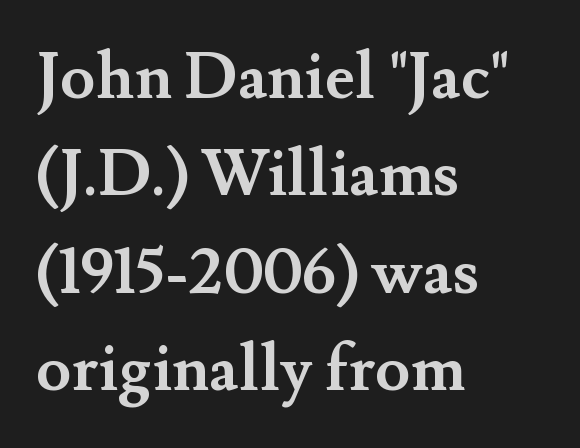
The image shows 64 px semibold serif type, upright; set left-aligned, normal line spacing (1.52x), normal letter spacing, not underlined; medium stroke contrast and a small x-height.
